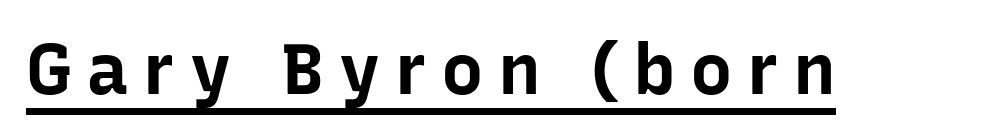
Q: Is the text bold? A: Yes.
Q: Is the text italic (slanted)? A: No, it is upright.
Q: Is the typeface a serif or a sans-serif typeface? A: Sans-serif.
Q: Is the text underlined? A: Yes.
Q: Is the spacing between letters normal or unusually wide? A: Unusually wide.
Q: Width (condensed, normal, or wide)? A: Normal.
Q: Stroke contrast? A: Low.
Q: x-height? A: Medium.
Q: Monospaced? A: No.
